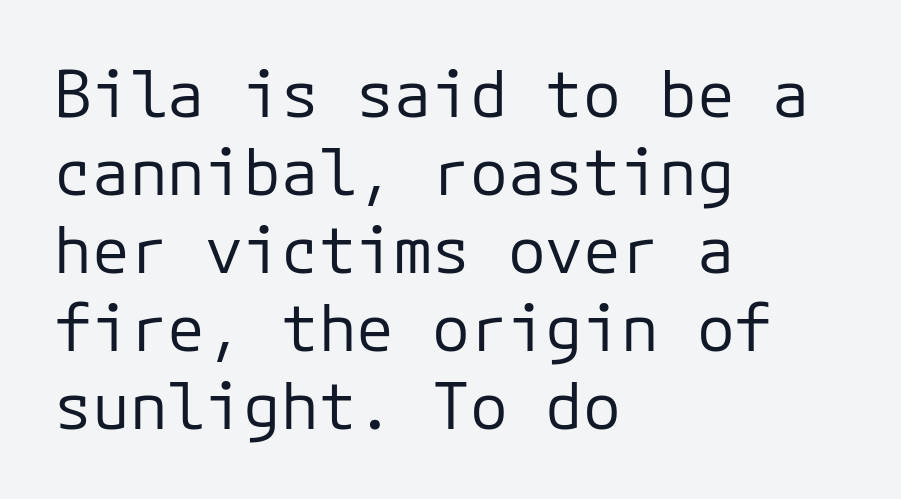
{"serif": "no", "italic": "no", "bold": "no", "weight": "regular", "width": "normal", "stroke_contrast": "low", "x_height": "medium", "underline": "no", "align": "left", "line_spacing_ratio": 1.24, "letter_spacing": "normal", "letter_spacing_em": 0.0, "glyph_px": 63}
